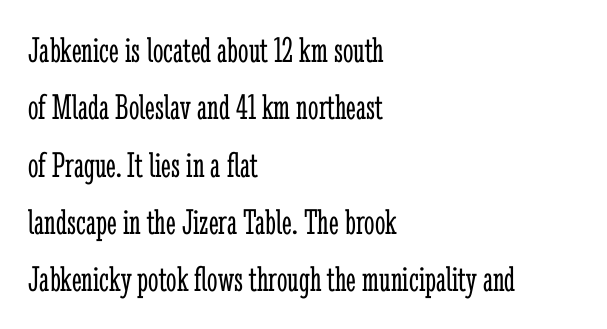
{"serif": "yes", "italic": "no", "bold": "no", "weight": "light", "width": "condensed", "stroke_contrast": "low", "x_height": "medium", "monospaced": "no", "underline": "no", "align": "left", "line_spacing": "normal", "line_spacing_ratio": 1.55, "letter_spacing": "normal", "letter_spacing_em": 0.0, "glyph_px": 37}
